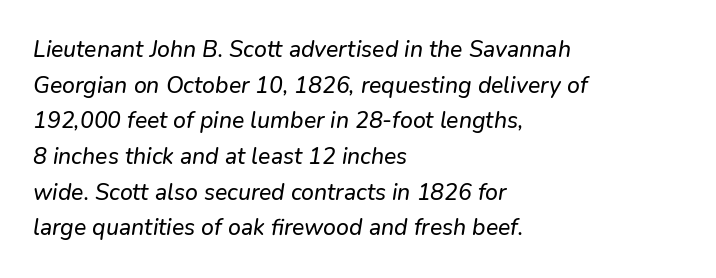
Q: Is the text italic (slanted)? A: Yes, it leans right by about 9 degrees.
Q: Is the text underlined? A: No.
Q: How is the paragraph aligned? A: Left-aligned.
Q: Is the spacing between letters normal or unusually wide? A: Normal.
Q: Is the spacing between lines tight, normal or loose? A: Normal.
